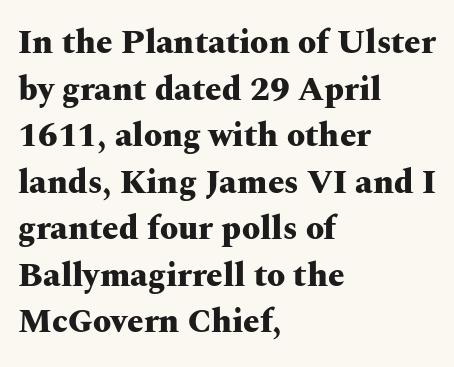
Q: Is the text bold? A: Yes.
Q: Is the text italic (slanted)? A: No, it is upright.
Q: Is the typeface a serif or a sans-serif typeface? A: Serif.
Q: Is the text underlined? A: No.
Q: How is the paragraph aligned? A: Left-aligned.
Q: Is the spacing between letters normal or unusually wide? A: Normal.
Q: Is the spacing between lines tight, normal or loose? A: Normal.
Q: Width (condensed, normal, or wide)? A: Wide.
Q: Stroke contrast? A: Medium.
Q: x-height? A: Medium.
Q: Monospaced? A: No.
